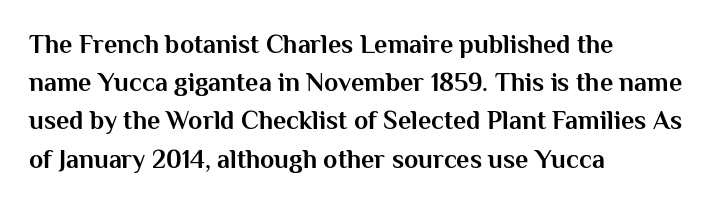
One glance says typical: line gaps are just what's usual. Students, note that the glyphs here touch the page at normal intervals. When letters stand straight like this, we call the style roman or upright. The string is rendered with underlining switched off. Casual observation: everything's shoved over to the left.
